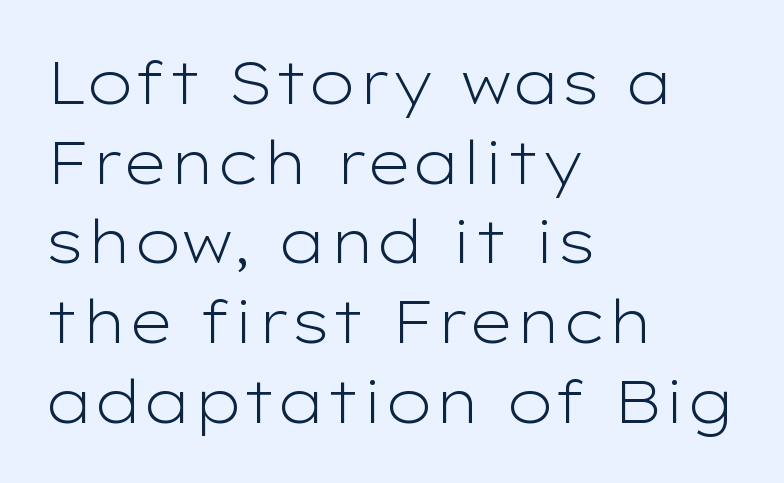
Q: Is the text bold? A: No.
Q: Is the text italic (slanted)? A: No, it is upright.
Q: Is the typeface a serif or a sans-serif typeface? A: Sans-serif.
Q: Is the text underlined? A: No.
Q: How is the paragraph aligned? A: Left-aligned.
Q: Is the spacing between letters normal or unusually wide? A: Normal.
Q: Is the spacing between lines tight, normal or loose? A: Normal.
Q: Width (condensed, normal, or wide)? A: Wide.
Q: Stroke contrast? A: Low.
Q: x-height? A: Medium.
Q: Monospaced? A: No.
